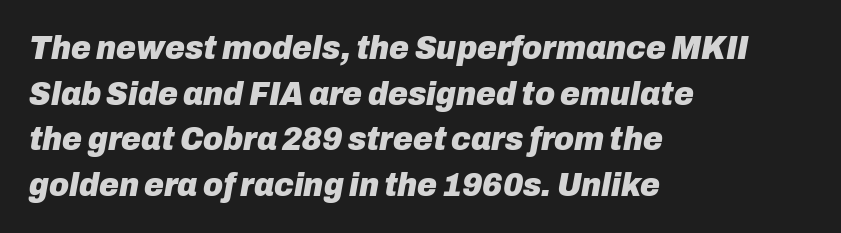
Q: Is the text bold? A: Yes.
Q: Is the text italic (slanted)? A: Yes, it leans right by about 10 degrees.
Q: Is the text underlined? A: No.
Q: How is the paragraph aligned? A: Left-aligned.
Q: Is the spacing between letters normal or unusually wide? A: Normal.
Q: Is the spacing between lines tight, normal or loose? A: Normal.
Q: Width (condensed, normal, or wide)? A: Normal.
Q: Stroke contrast? A: Low.
Q: x-height? A: Medium.
Q: Monospaced? A: No.
